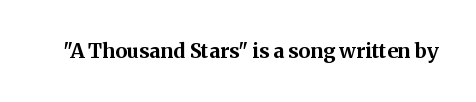
{"italic": "no", "bold": "yes", "underline": "no", "letter_spacing": "normal", "letter_spacing_em": 0.0, "glyph_px": 20}
